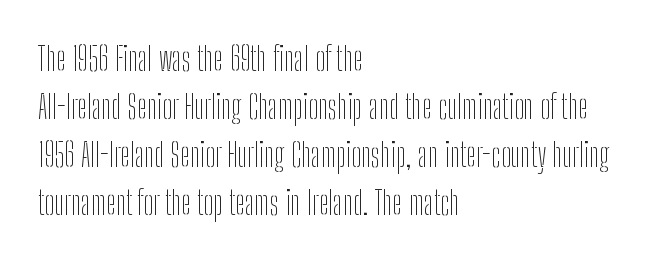
{"serif": "no", "italic": "no", "bold": "no", "weight": "thin", "width": "condensed", "stroke_contrast": "low", "x_height": "medium", "monospaced": "no", "underline": "no", "align": "left", "line_spacing": "normal", "line_spacing_ratio": 1.45, "letter_spacing": "normal", "letter_spacing_em": 0.0, "glyph_px": 33}
